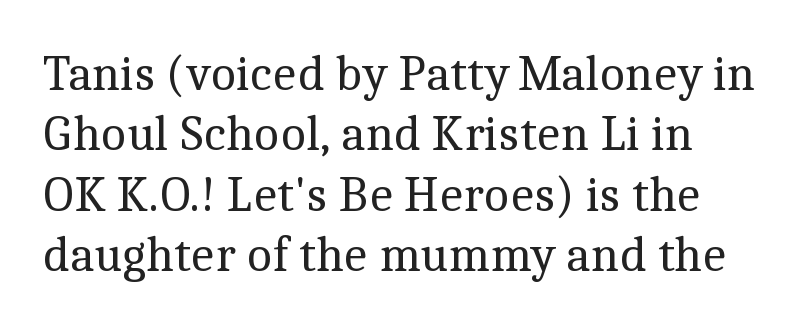
{"serif": "yes", "italic": "no", "bold": "no", "weight": "regular", "width": "normal", "x_height": "medium", "monospaced": "no", "underline": "no", "line_spacing_ratio": 1.21, "letter_spacing": "normal", "letter_spacing_em": 0.0, "glyph_px": 50}
